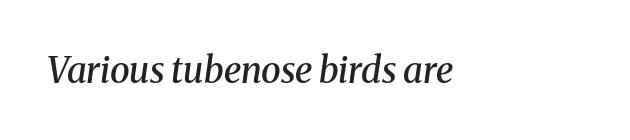
{"serif": "yes", "italic": "yes", "lean": "right", "slant_degrees": 8, "bold": "semi", "weight": "semibold", "width": "normal", "stroke_contrast": "medium", "x_height": "medium", "monospaced": "no", "underline": "no", "letter_spacing": "normal", "letter_spacing_em": 0.0, "glyph_px": 36}
